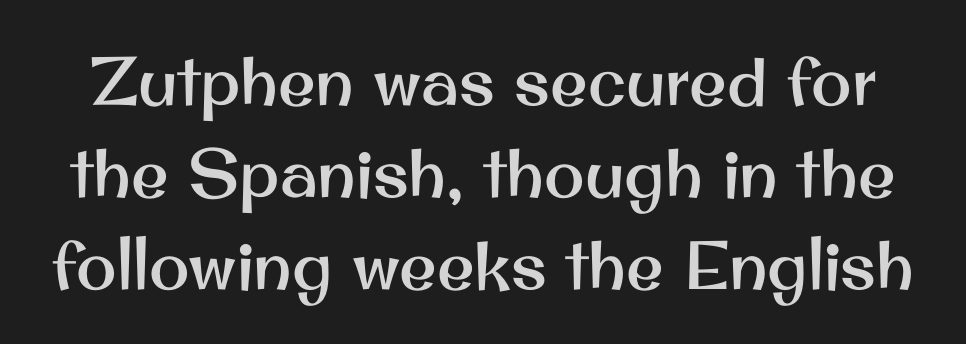
Q: Is the text italic (slanted)? A: No, it is upright.
Q: Is the typeface a serif or a sans-serif typeface? A: Sans-serif.
Q: Is the text underlined? A: No.
Q: Is the spacing between letters normal or unusually wide? A: Normal.
Q: Is the spacing between lines tight, normal or loose? A: Normal.
Q: Width (condensed, normal, or wide)? A: Normal.
Q: Stroke contrast? A: Medium.
Q: x-height? A: Small.
Q: Monospaced? A: No.
